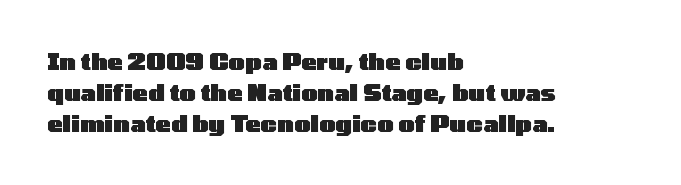
{"italic": "no", "bold": "yes", "underline": "no", "align": "left", "line_spacing": "normal", "line_spacing_ratio": 1.35, "letter_spacing": "normal", "letter_spacing_em": 0.0, "glyph_px": 23}
